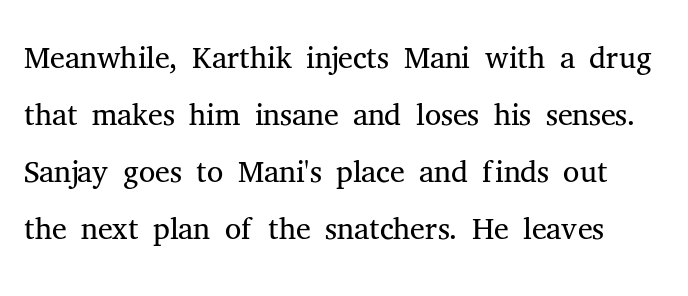
{"serif": "yes", "italic": "no", "bold": "no", "weight": "light", "width": "normal", "stroke_contrast": "medium", "x_height": "medium", "monospaced": "no", "underline": "no", "line_spacing_ratio": 1.24, "letter_spacing": "normal", "letter_spacing_em": 0.0, "glyph_px": 46}
